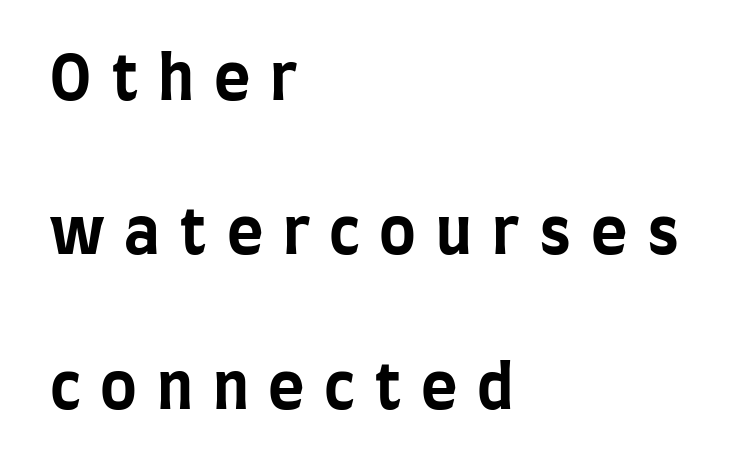
The image shows 62 px bold, condensed sans-serif type, upright; set left-aligned, loose line spacing (2.49x), unusually wide letter spacing (+0.32 em), not underlined; low stroke contrast and a large x-height.
